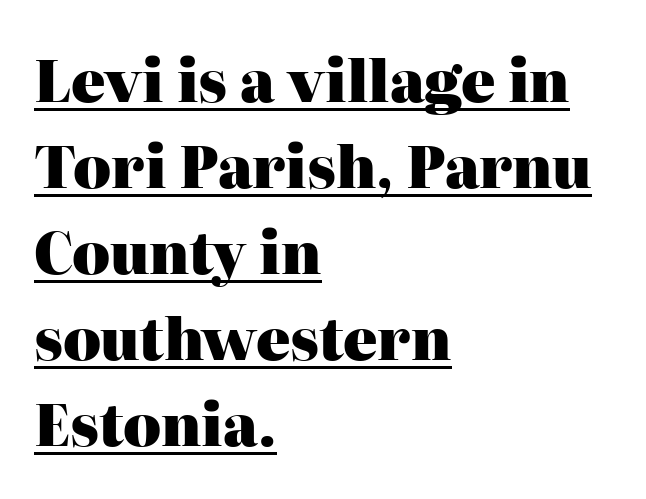
{"serif": "yes", "italic": "no", "bold": "yes", "weight": "heavy", "width": "normal", "stroke_contrast": "high", "x_height": "medium", "monospaced": "no", "underline": "yes", "align": "left", "line_spacing": "normal", "line_spacing_ratio": 1.51, "letter_spacing": "normal", "letter_spacing_em": 0.0, "glyph_px": 57}
